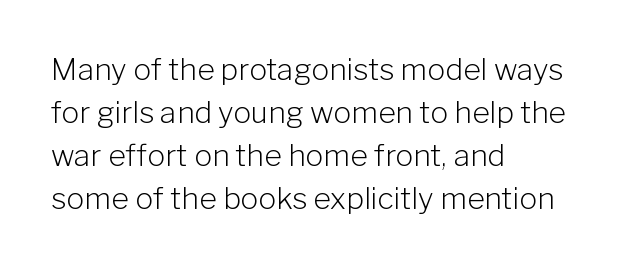
Each letter's strokes conclude bluntly, with no projecting serifs. The rendering uses a moderate line-height, typical for paragraphs. Looks like regular typesetting: each glyph gets only the width it needs. A bare baseline throughout the passage.
